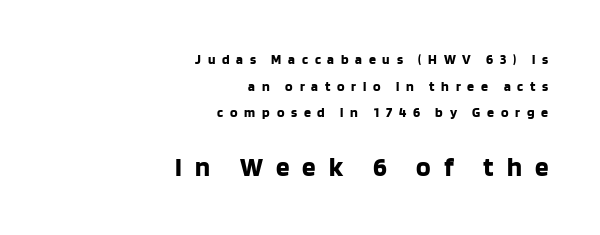
{"italic": "no", "bold": "yes", "underline": "no", "align": "right", "line_spacing": "loose", "line_spacing_ratio": 1.9, "letter_spacing": "wide", "letter_spacing_em": 0.48, "larger_block": "second", "size_ratio": 1.93, "glyph_px": 27}
